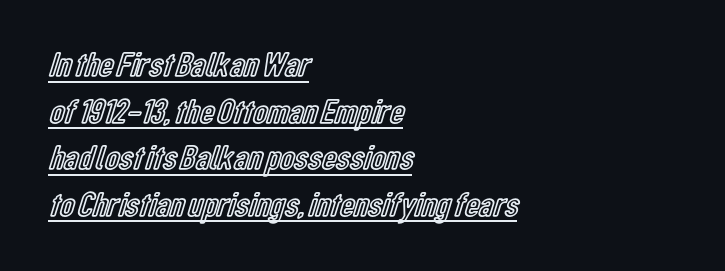
The image shows 35 px condensed type; set left-aligned, normal line spacing (1.33x), normal letter spacing, underlined; a medium x-height.
